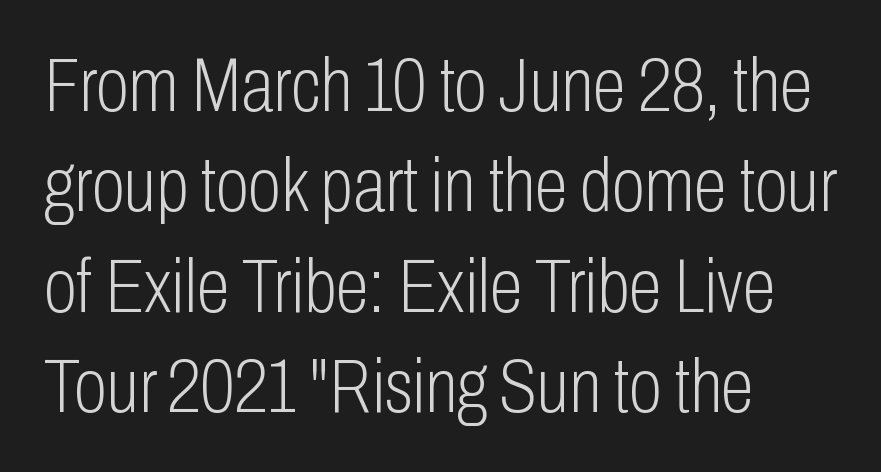
{"serif": "no", "italic": "no", "bold": "no", "weight": "light", "width": "condensed", "stroke_contrast": "low", "x_height": "medium", "monospaced": "no", "underline": "no", "align": "left", "line_spacing": "normal", "line_spacing_ratio": 1.32, "letter_spacing": "normal", "letter_spacing_em": 0.0, "glyph_px": 76}
